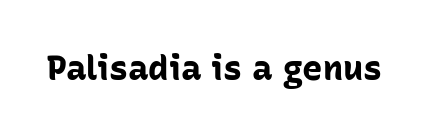
{"serif": "no", "italic": "no", "bold": "yes", "weight": "bold", "width": "normal", "stroke_contrast": "low", "x_height": "medium", "monospaced": "no", "underline": "no", "letter_spacing": "normal", "letter_spacing_em": 0.0, "glyph_px": 34}
